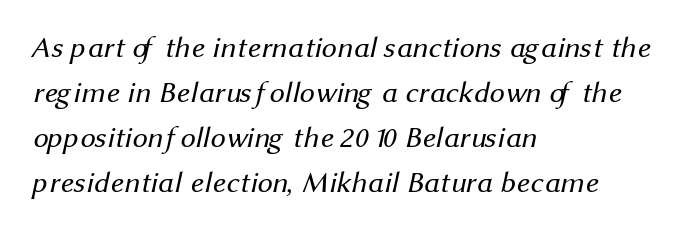
The image shows 30 px regular-weight sans-serif type; set left-aligned, normal line spacing (1.5x), normal letter spacing, not underlined; medium stroke contrast and a medium x-height.
